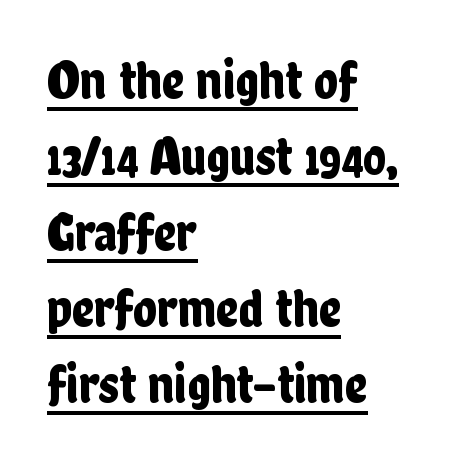
A roman cut, with each character standing at attention. How are the letters spaced? Ordinarily, with no added tracking. The lines in this sample share a left origin and differ only in where they stop. Summary of vertical rhythm: regular, with standard interline spacing. Are there feet on the stems? There aren't — it's a sans.
